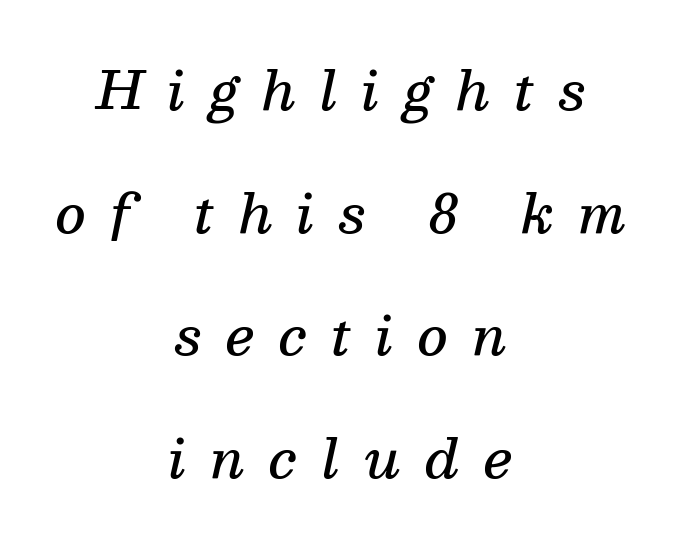
Q: Is the text bold? A: Semi-bold.
Q: Is the text italic (slanted)? A: Yes, it leans right by about 13 degrees.
Q: Is the typeface a serif or a sans-serif typeface? A: Serif.
Q: Is the text underlined? A: No.
Q: How is the paragraph aligned? A: Centered.
Q: Is the spacing between letters normal or unusually wide? A: Unusually wide.
Q: Is the spacing between lines tight, normal or loose? A: Loose.
Q: Width (condensed, normal, or wide)? A: Normal.
Q: Stroke contrast? A: Medium.
Q: x-height? A: Medium.
Q: Monospaced? A: No.
